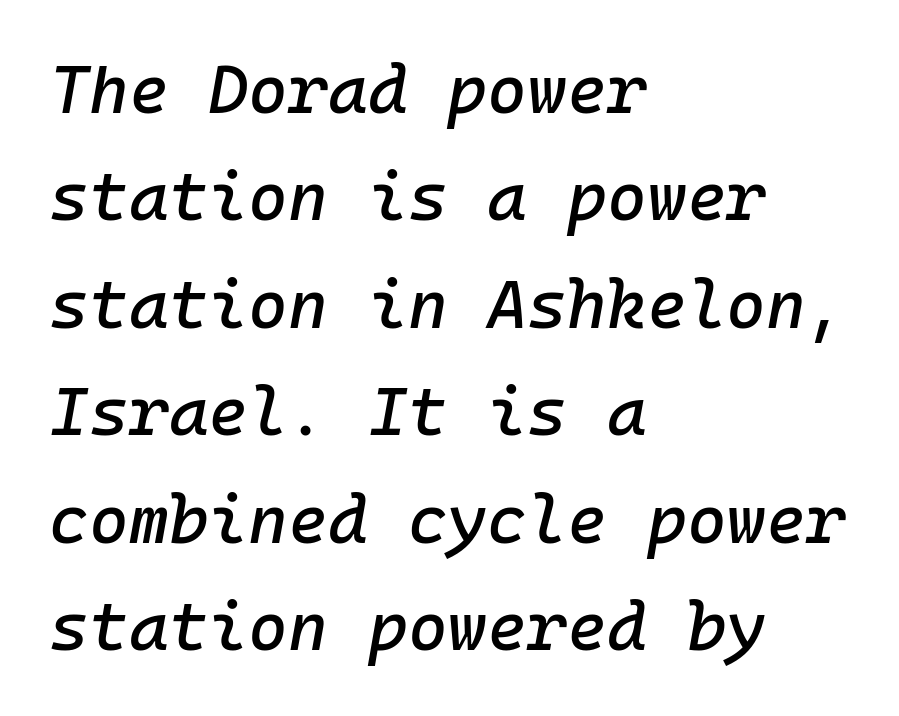
The image shows 68 px text type, italic (leaning right), monospaced; set left-aligned, normal line spacing (1.58x), normal letter spacing, not underlined; low stroke contrast and a medium x-height.
